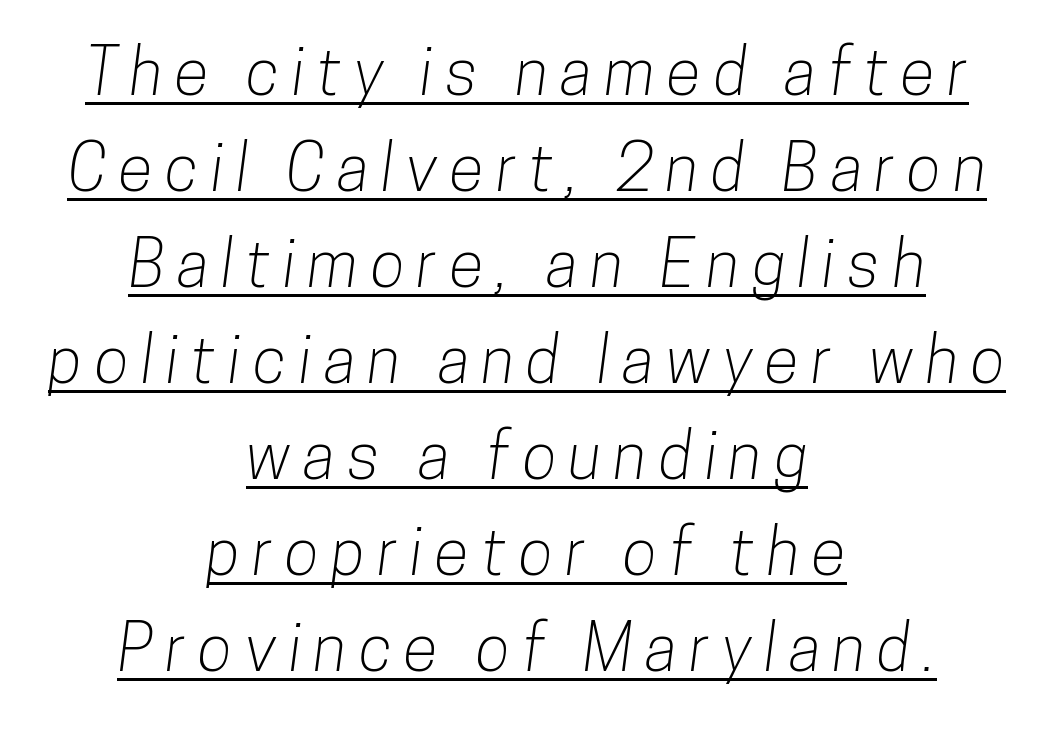
The rendered words wear a rule along their underside. Letterform terminals end flat and unadorned throughout the passage. The passage shown is typed in a proportional face where columns would drift. Leading: standard.
